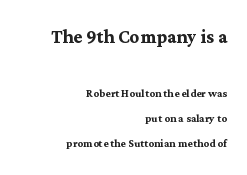
Ascenders rise straight up at ninety degrees. The font is running at its bold setting. You get the large type first, then a drop to smaller type. Typeset ragged left — the right edge is the straight one. Underline: absent.
